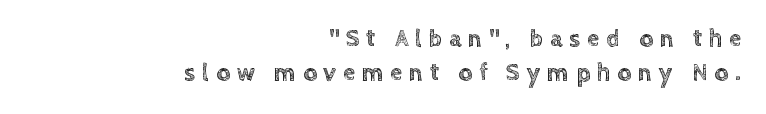
{"italic": "no", "underline": "no", "align": "right", "line_spacing": "normal", "line_spacing_ratio": 1.42, "letter_spacing": "wide", "letter_spacing_em": 0.29, "glyph_px": 24}
